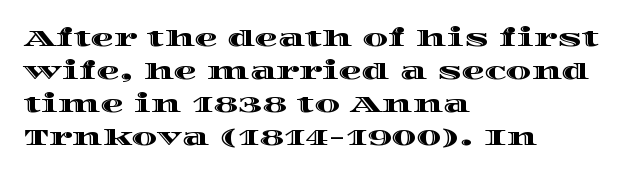
Q: Is the text italic (slanted)? A: No, it is upright.
Q: Is the text underlined? A: No.
Q: How is the paragraph aligned? A: Left-aligned.
Q: Is the spacing between letters normal or unusually wide? A: Normal.
Q: Is the spacing between lines tight, normal or loose? A: Normal.
